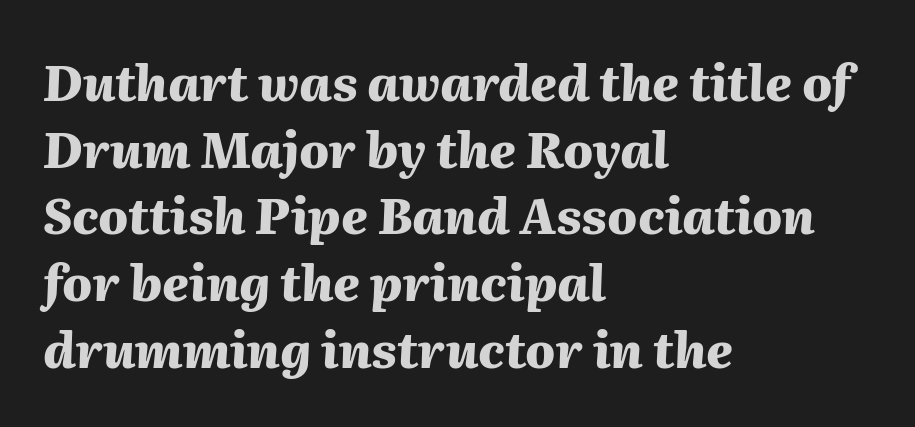
{"italic": "yes", "lean": "right", "slant_degrees": 2, "bold": "yes", "weight": "heavy", "width": "normal", "stroke_contrast": "medium", "x_height": "medium", "monospaced": "no", "underline": "no", "align": "left", "line_spacing": "normal", "line_spacing_ratio": 1.36, "letter_spacing": "normal", "letter_spacing_em": 0.0, "glyph_px": 49}
